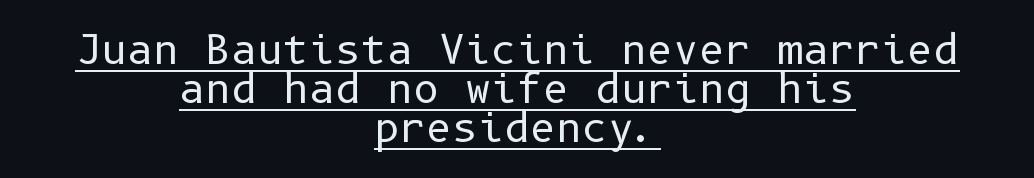
The paragraph has two soft edges and a firm central axis. Like a heading marked for emphasis, these lines bear an underscore. This sample uses plain, unmodified letter spacing. A sans-serif font was chosen for this passage.
